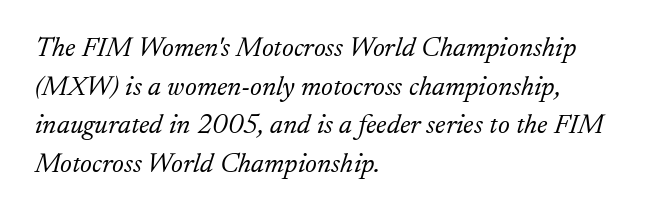
The face looks like a standard text weight, possibly lighter. Character widths vary here, with narrow letters taking less room than wide ones. The setting favours the left margin, as ordinary paragraphs usually do. The glyphs look as if they've been sheared to an angle. Each word holds together tightly as a unit, with standard inter-letter gaps.
